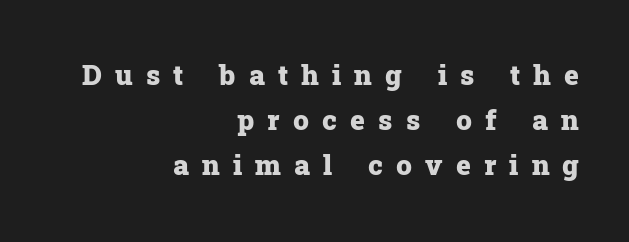
Q: Is the text bold? A: Yes.
Q: Is the text italic (slanted)? A: No, it is upright.
Q: Is the typeface a serif or a sans-serif typeface? A: Serif.
Q: Is the text underlined? A: No.
Q: How is the paragraph aligned? A: Right-aligned.
Q: Is the spacing between letters normal or unusually wide? A: Unusually wide.
Q: Is the spacing between lines tight, normal or loose? A: Normal.
Q: Width (condensed, normal, or wide)? A: Normal.
Q: Stroke contrast? A: Low.
Q: x-height? A: Medium.
Q: Monospaced? A: No.
